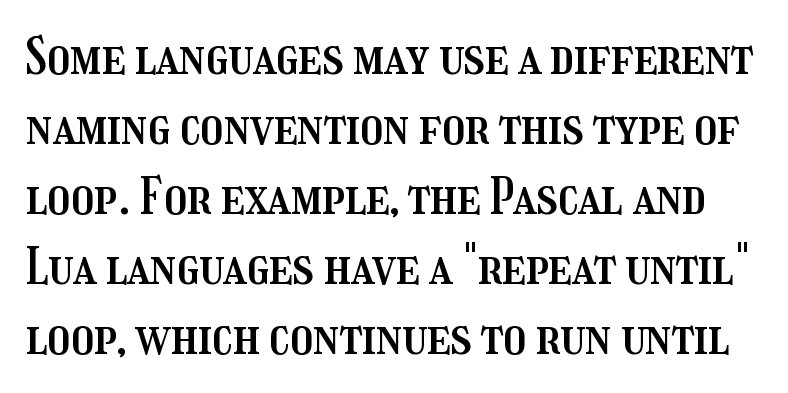
{"italic": "no", "width": "condensed", "stroke_contrast": "medium", "x_height": "medium", "monospaced": "no", "underline": "no", "line_spacing": "normal", "line_spacing_ratio": 1.4, "letter_spacing": "normal", "letter_spacing_em": 0.0, "glyph_px": 50}
